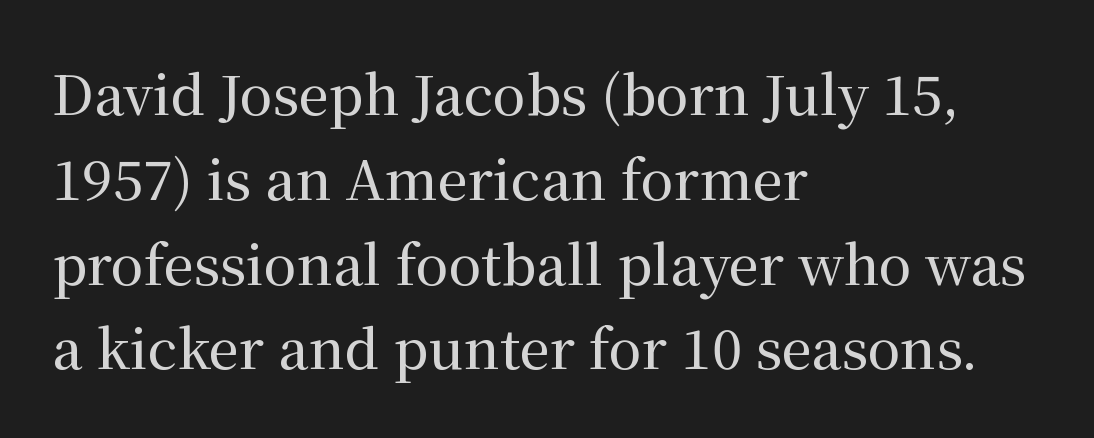
The image shows 54 px serif type, upright; set left-aligned, normal line spacing (1.57x), normal letter spacing, not underlined; medium stroke contrast and a medium x-height.
